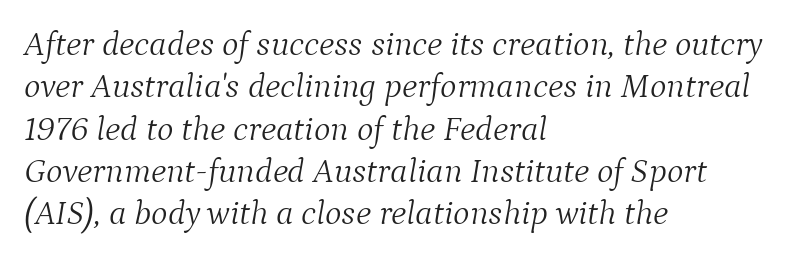
Q: Is the text bold? A: No.
Q: Is the text italic (slanted)? A: Yes, it leans right by about 9 degrees.
Q: Is the typeface a serif or a sans-serif typeface? A: Serif.
Q: Is the text underlined? A: No.
Q: How is the paragraph aligned? A: Left-aligned.
Q: Is the spacing between letters normal or unusually wide? A: Normal.
Q: Width (condensed, normal, or wide)? A: Normal.
Q: Stroke contrast? A: Medium.
Q: x-height? A: Medium.
Q: Monospaced? A: No.
